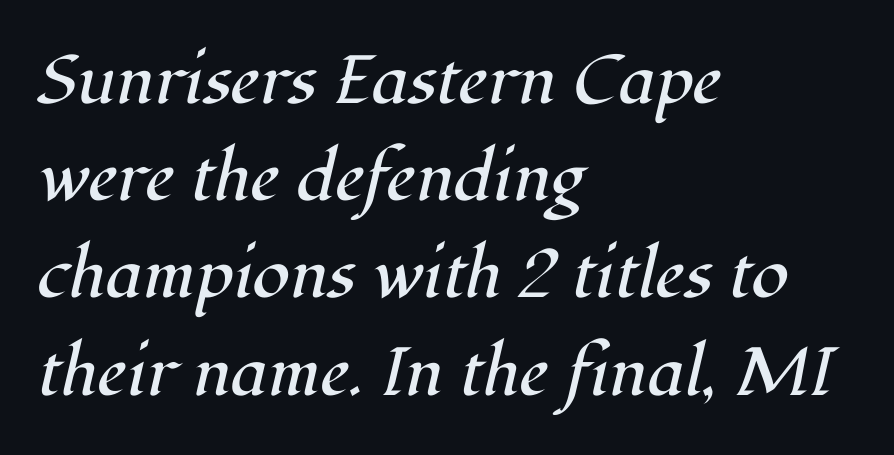
{"serif": "yes", "italic": "yes", "lean": "right", "slant_degrees": 12, "bold": "no", "weight": "regular", "width": "normal", "stroke_contrast": "high", "x_height": "medium", "monospaced": "no", "underline": "no", "align": "left", "line_spacing": "normal", "line_spacing_ratio": 1.43, "letter_spacing": "normal", "letter_spacing_em": 0.0, "glyph_px": 68}
